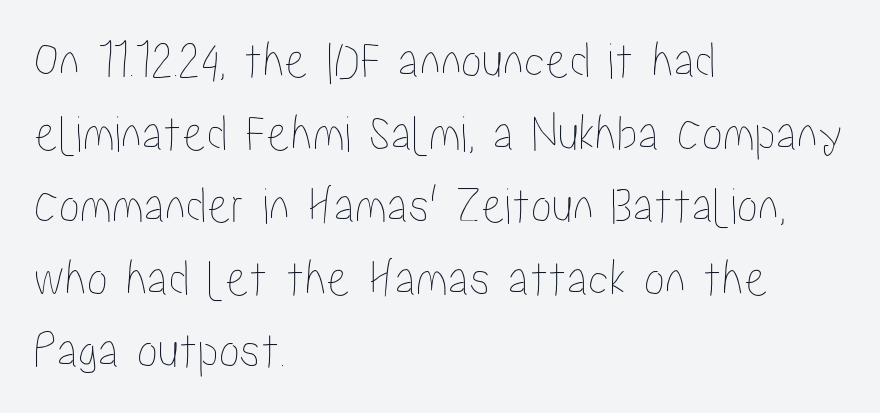
Q: Is the text italic (slanted)? A: No, it is upright.
Q: Is the text underlined? A: No.
Q: How is the paragraph aligned? A: Left-aligned.
Q: Is the spacing between letters normal or unusually wide? A: Normal.
Q: Is the spacing between lines tight, normal or loose? A: Normal.
Q: Width (condensed, normal, or wide)? A: Condensed.
Q: Stroke contrast? A: Low.
Q: x-height? A: Medium.
Q: Monospaced? A: No.
